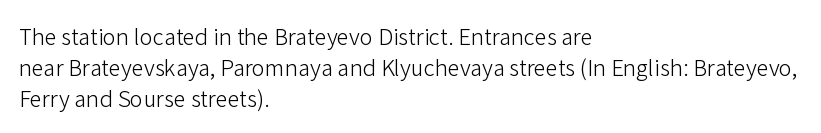
The image shows 22 px text type, upright; set left-aligned, normal line spacing (1.4x), normal letter spacing, not underlined.
